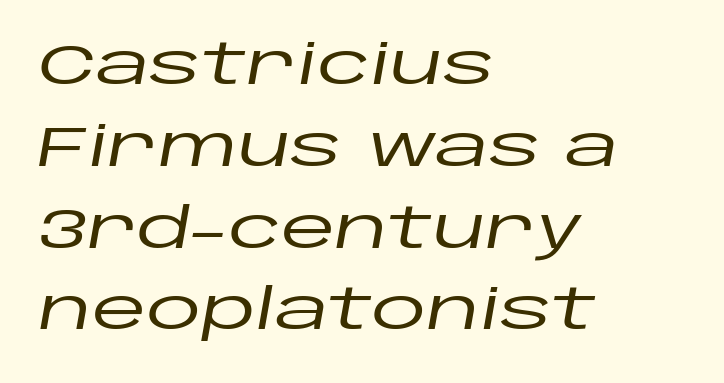
The image shows 56 px wide type, italic (leaning right); set left-aligned, normal line spacing (1.46x), normal letter spacing, not underlined; low stroke contrast and a large x-height.
